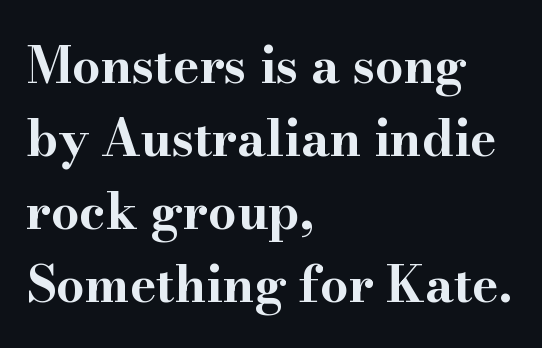
{"serif": "yes", "italic": "no", "bold": "yes", "weight": "bold", "width": "wide", "stroke_contrast": "high", "x_height": "small", "monospaced": "no", "underline": "no", "align": "left", "line_spacing": "normal", "line_spacing_ratio": 1.46, "letter_spacing": "normal", "letter_spacing_em": 0.0, "glyph_px": 50}
